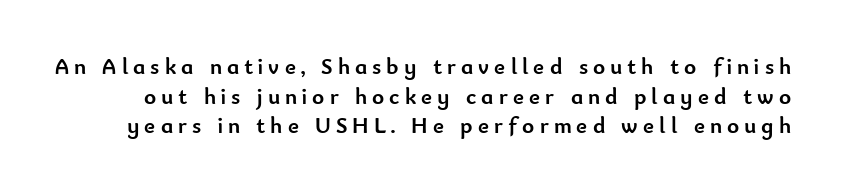
The image shows 23 px bold type, upright; set normal line spacing (1.29x), unusually wide letter spacing (+0.22 em), not underlined.
